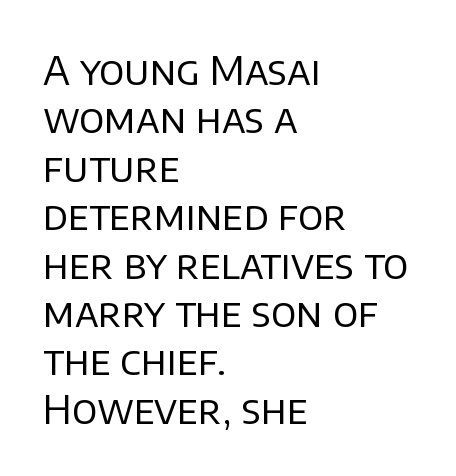
This rendering uses left alignment, leaving the right contour irregular. Default kerning and tracking; the words read as compact shapes. Nope, not italic — everything's standing straight. Lines of text with bare space underneath. You could not count columns in this text — the font is proportionally spaced. No extra ink here — the face is not bold.
